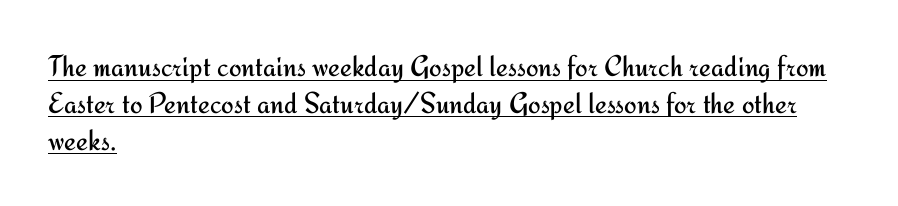
Q: Is the text bold? A: No.
Q: Is the text italic (slanted)? A: No, it is upright.
Q: Is the typeface a serif or a sans-serif typeface? A: Sans-serif.
Q: Is the text underlined? A: Yes.
Q: How is the paragraph aligned? A: Left-aligned.
Q: Is the spacing between letters normal or unusually wide? A: Normal.
Q: Width (condensed, normal, or wide)? A: Normal.
Q: Stroke contrast? A: Medium.
Q: x-height? A: Small.
Q: Monospaced? A: No.
